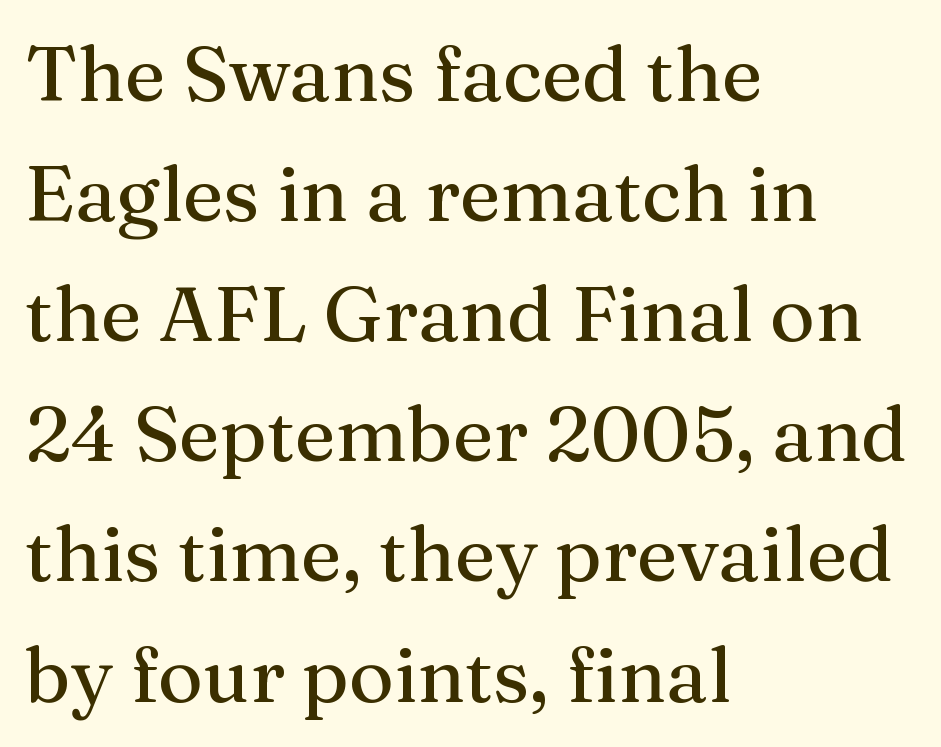
Q: Is the text italic (slanted)? A: No, it is upright.
Q: Is the typeface a serif or a sans-serif typeface? A: Serif.
Q: Is the text underlined? A: No.
Q: How is the paragraph aligned? A: Left-aligned.
Q: Is the spacing between letters normal or unusually wide? A: Normal.
Q: Is the spacing between lines tight, normal or loose? A: Normal.
Q: Width (condensed, normal, or wide)? A: Normal.
Q: Stroke contrast? A: Medium.
Q: x-height? A: Medium.
Q: Monospaced? A: No.
